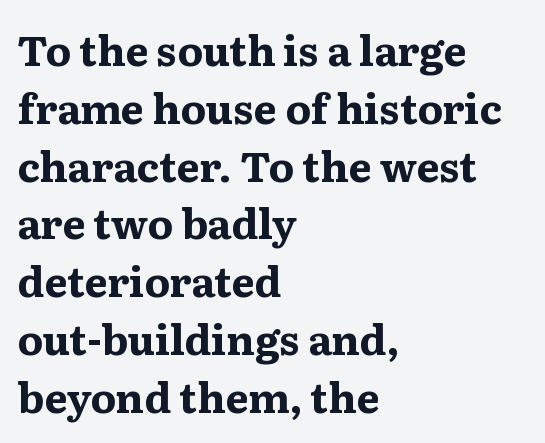
Q: Is the text bold? A: Yes.
Q: Is the text italic (slanted)? A: No, it is upright.
Q: Is the typeface a serif or a sans-serif typeface? A: Serif.
Q: Is the text underlined? A: No.
Q: How is the paragraph aligned? A: Left-aligned.
Q: Is the spacing between letters normal or unusually wide? A: Normal.
Q: Is the spacing between lines tight, normal or loose? A: Normal.
Q: Width (condensed, normal, or wide)? A: Wide.
Q: Stroke contrast? A: Medium.
Q: x-height? A: Medium.
Q: Monospaced? A: No.
